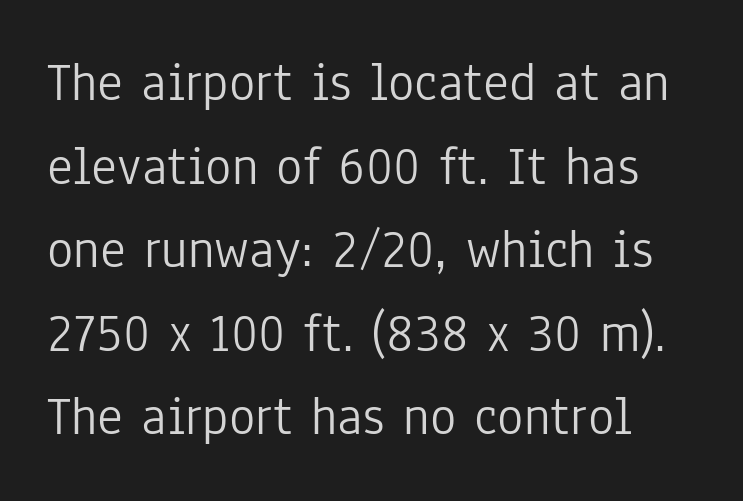
{"serif": "no", "italic": "no", "bold": "no", "weight": "light", "width": "condensed", "stroke_contrast": "low", "x_height": "medium", "monospaced": "no", "underline": "no", "line_spacing": "normal", "line_spacing_ratio": 1.52, "letter_spacing": "normal", "letter_spacing_em": 0.0, "glyph_px": 55}
